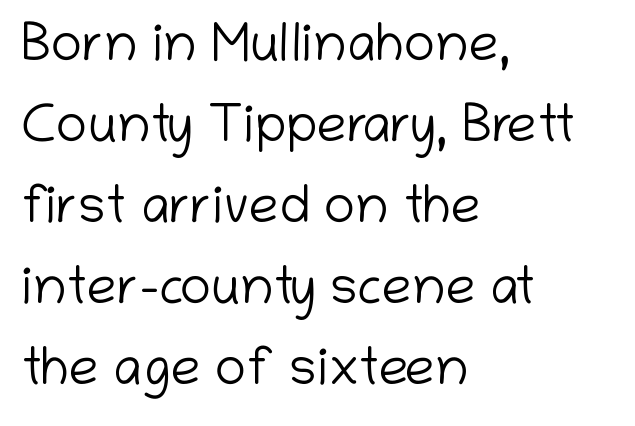
Is the stroke heavy? The answer is a plain regular-or-lighter. Vertical spacing — default. Between one letter and the next there's only the usual sliver of space. A typesetter would label this face a sans.
